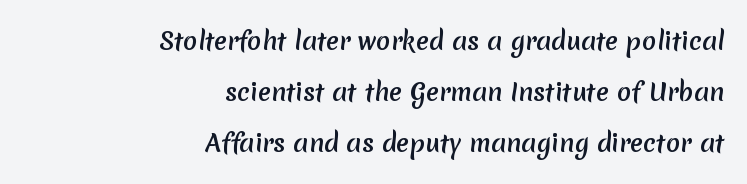
{"bold": "yes", "underline": "no", "align": "right", "line_spacing": "loose", "line_spacing_ratio": 2.12, "letter_spacing": "normal", "letter_spacing_em": 0.0, "glyph_px": 24}
